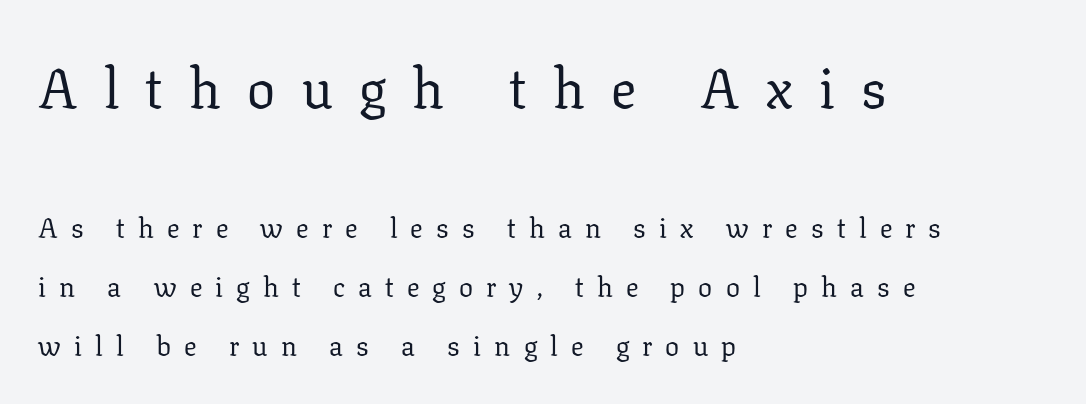
{"serif": "yes", "italic": "no", "bold": "no", "weight": "regular", "width": "normal", "stroke_contrast": "low", "x_height": "medium", "monospaced": "no", "underline": "no", "align": "left", "line_spacing": "loose", "line_spacing_ratio": 2.12, "letter_spacing": "wide", "letter_spacing_em": 0.47, "larger_block": "first", "size_ratio": 2.0, "glyph_px": 56}
